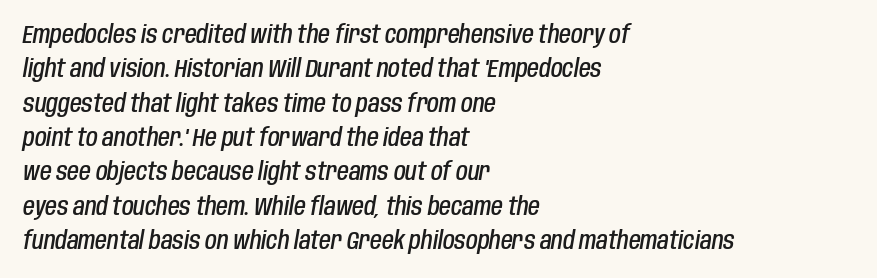
Q: Is the text bold? A: Semi-bold.
Q: Is the text italic (slanted)? A: Yes, it leans right by about 10 degrees.
Q: Is the text underlined? A: No.
Q: How is the paragraph aligned? A: Left-aligned.
Q: Is the spacing between letters normal or unusually wide? A: Normal.
Q: Is the spacing between lines tight, normal or loose? A: Normal.
